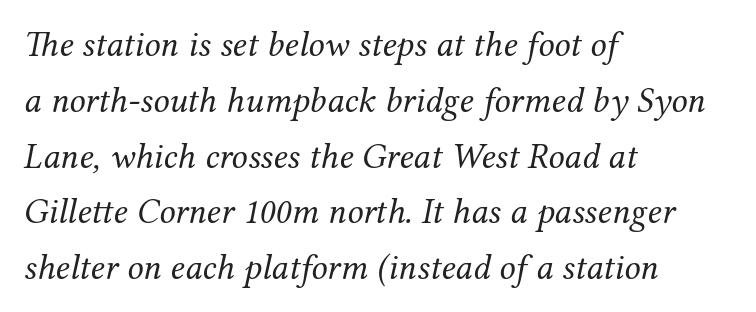
{"serif": "yes", "italic": "yes", "lean": "right", "slant_degrees": 12, "bold": "no", "weight": "regular", "width": "normal", "stroke_contrast": "medium", "x_height": "medium", "monospaced": "no", "underline": "no", "align": "left", "line_spacing": "normal", "line_spacing_ratio": 1.55, "letter_spacing": "normal", "letter_spacing_em": 0.0, "glyph_px": 36}
